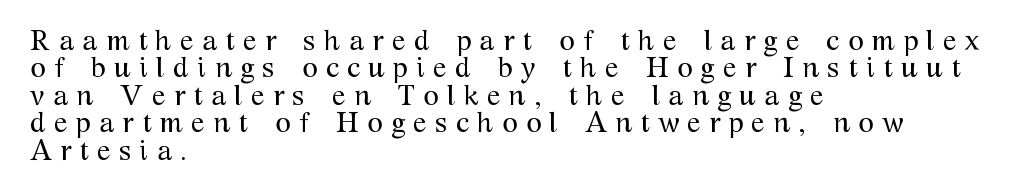
The image shows 28 px regular-weight serif type, upright; set left-aligned, tight line spacing (0.98x), unusually wide letter spacing (+0.3 em), not underlined; medium stroke contrast and a medium x-height.
